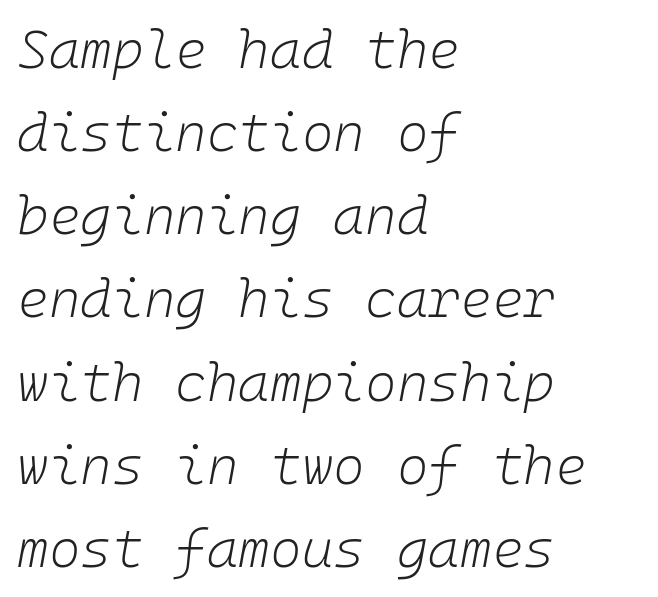
The image shows 54 px light type, italic (leaning right); set left-aligned, normal line spacing (1.54x), normal letter spacing, not underlined; low stroke contrast and a medium x-height.
